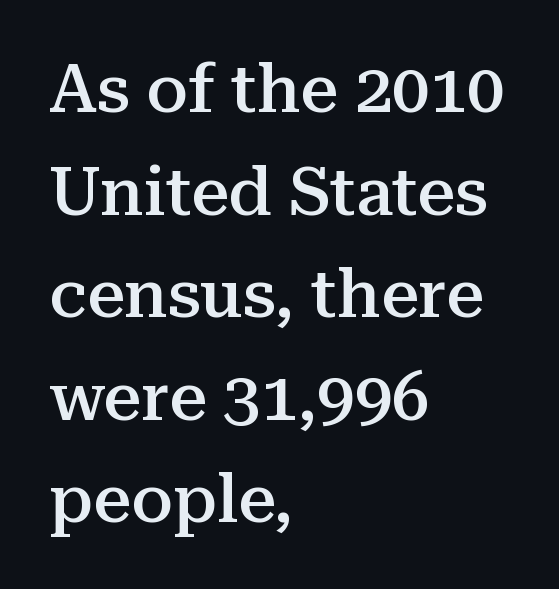
The lettering holds an erect, upright posture throughout. The letters advance in unequal steps, a hallmark of proportional type. A bare baseline throughout the passage. If you drew a ruler down the left edge, every line would touch it. A fair bit of extra ink — the face is semibold, not bold. Is this a sans? No — the strokes have serifs.
